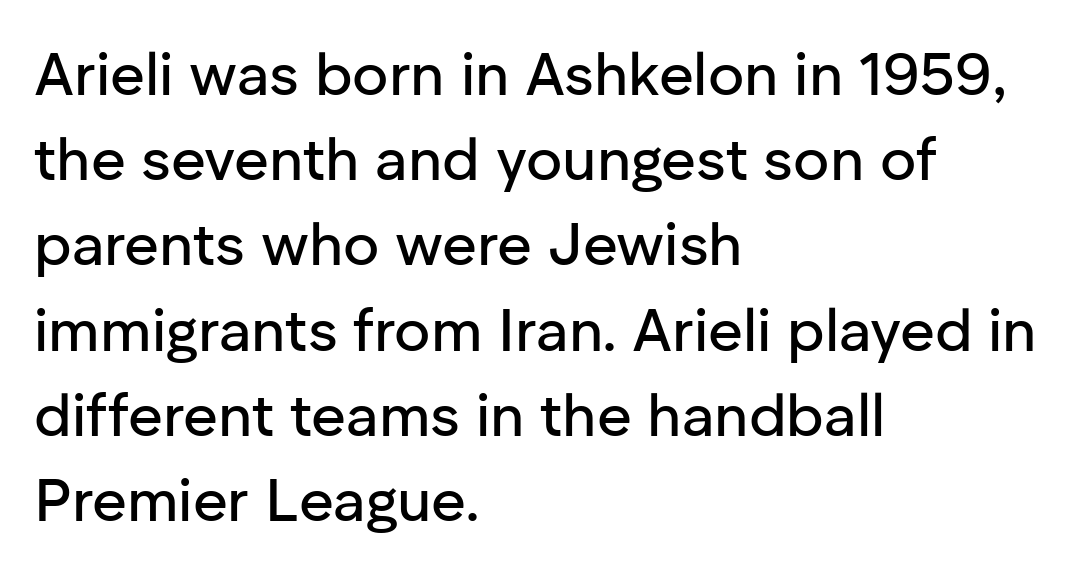
The image shows 60 px sans-serif type, upright; set left-aligned, normal line spacing (1.42x), normal letter spacing, not underlined; low stroke contrast and a medium x-height.
